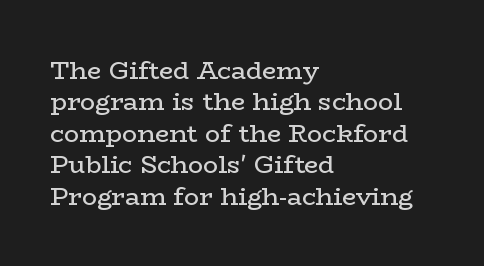
{"italic": "no", "bold": "no", "underline": "no", "align": "left", "line_spacing": "normal", "line_spacing_ratio": 1.26, "letter_spacing": "normal", "letter_spacing_em": 0.0, "glyph_px": 25}
